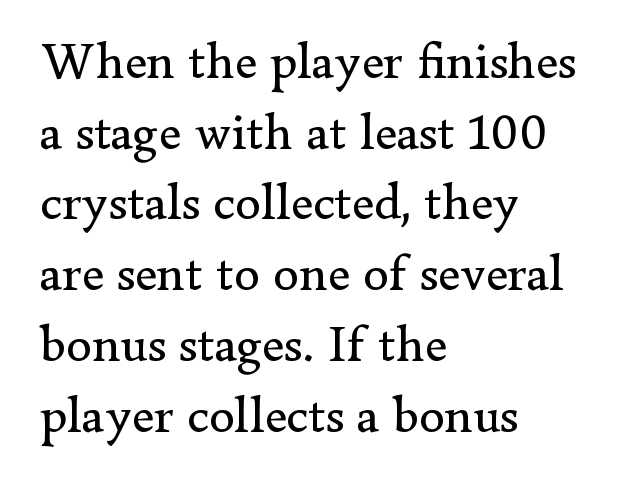
Q: Is the text bold? A: No.
Q: Is the text italic (slanted)? A: No, it is upright.
Q: Is the typeface a serif or a sans-serif typeface? A: Serif.
Q: Is the text underlined? A: No.
Q: How is the paragraph aligned? A: Left-aligned.
Q: Is the spacing between letters normal or unusually wide? A: Normal.
Q: Is the spacing between lines tight, normal or loose? A: Normal.
Q: Width (condensed, normal, or wide)? A: Normal.
Q: Stroke contrast? A: Low.
Q: x-height? A: Small.
Q: Monospaced? A: No.
